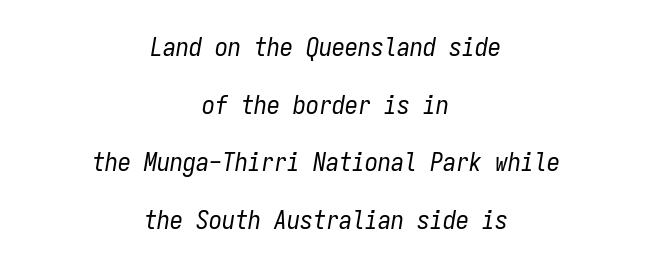
{"italic": "yes", "lean": "right", "slant_degrees": 9, "bold": "no", "underline": "no", "align": "center", "line_spacing": "loose", "line_spacing_ratio": 2.22, "letter_spacing": "normal", "letter_spacing_em": 0.0, "glyph_px": 26}
